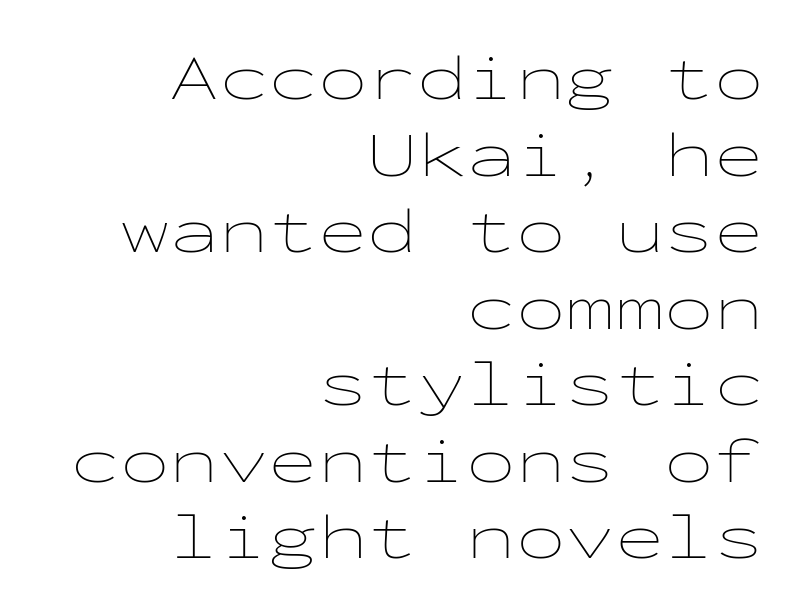
{"italic": "no", "bold": "no", "weight": "thin", "width": "wide", "stroke_contrast": "low", "x_height": "medium", "monospaced": "yes", "underline": "no", "align": "right", "line_spacing_ratio": 1.16, "letter_spacing": "normal", "letter_spacing_em": 0.0, "glyph_px": 66}
